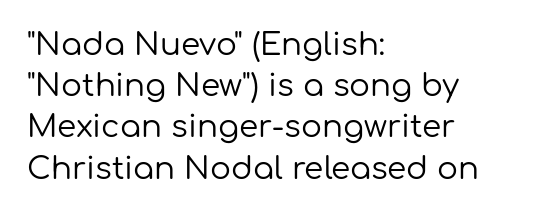
{"serif": "no", "italic": "no", "bold": "no", "weight": "regular", "width": "normal", "stroke_contrast": "low", "x_height": "medium", "monospaced": "no", "underline": "no", "align": "left", "line_spacing": "normal", "line_spacing_ratio": 1.33, "letter_spacing": "normal", "letter_spacing_em": 0.0, "glyph_px": 31}
